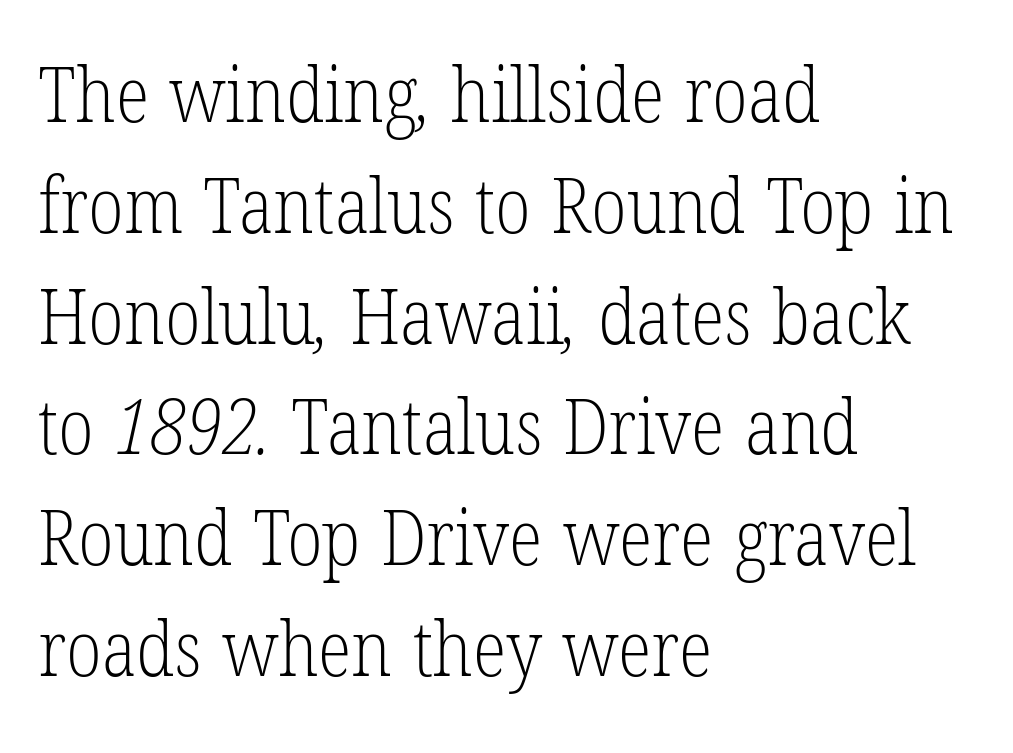
The image shows 78 px light, condensed serif type; set left-aligned, normal line spacing (1.42x), normal letter spacing, not underlined; low stroke contrast and a medium x-height.
